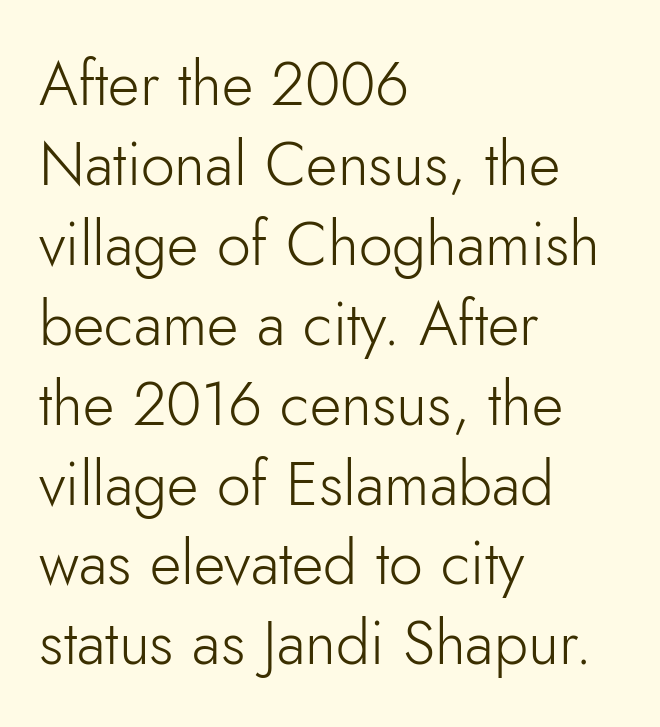
Q: Is the text bold? A: No.
Q: Is the text italic (slanted)? A: No, it is upright.
Q: Is the typeface a serif or a sans-serif typeface? A: Sans-serif.
Q: Is the text underlined? A: No.
Q: How is the paragraph aligned? A: Left-aligned.
Q: Is the spacing between letters normal or unusually wide? A: Normal.
Q: Is the spacing between lines tight, normal or loose? A: Normal.
Q: Width (condensed, normal, or wide)? A: Normal.
Q: Stroke contrast? A: Low.
Q: x-height? A: Small.
Q: Monospaced? A: No.
